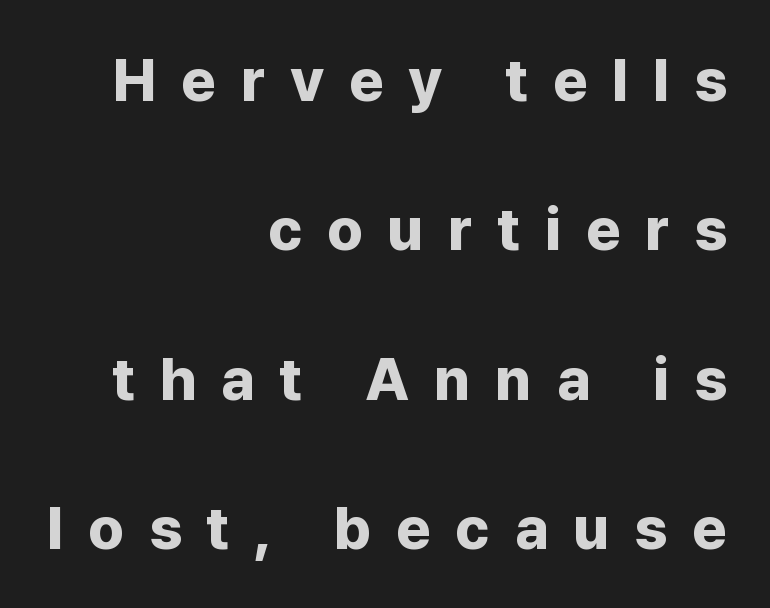
Q: Is the text bold? A: Yes.
Q: Is the text italic (slanted)? A: No, it is upright.
Q: Is the typeface a serif or a sans-serif typeface? A: Sans-serif.
Q: Is the text underlined? A: No.
Q: How is the paragraph aligned? A: Right-aligned.
Q: Is the spacing between letters normal or unusually wide? A: Unusually wide.
Q: Is the spacing between lines tight, normal or loose? A: Loose.
Q: Width (condensed, normal, or wide)? A: Normal.
Q: Stroke contrast? A: Low.
Q: x-height? A: Medium.
Q: Monospaced? A: No.
